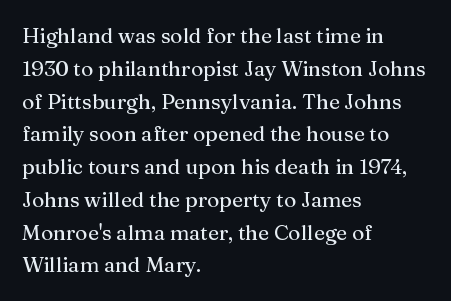
{"italic": "no", "underline": "no", "align": "left", "line_spacing": "normal", "line_spacing_ratio": 1.56, "letter_spacing": "normal", "letter_spacing_em": 0.0, "glyph_px": 21}
